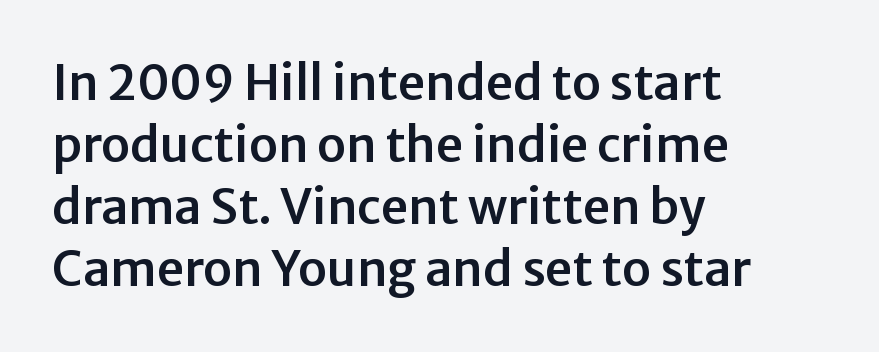
Q: Is the text italic (slanted)? A: No, it is upright.
Q: Is the typeface a serif or a sans-serif typeface? A: Sans-serif.
Q: Is the text underlined? A: No.
Q: How is the paragraph aligned? A: Left-aligned.
Q: Is the spacing between letters normal or unusually wide? A: Normal.
Q: Is the spacing between lines tight, normal or loose? A: Normal.
Q: Width (condensed, normal, or wide)? A: Normal.
Q: Stroke contrast? A: Low.
Q: x-height? A: Medium.
Q: Monospaced? A: No.
